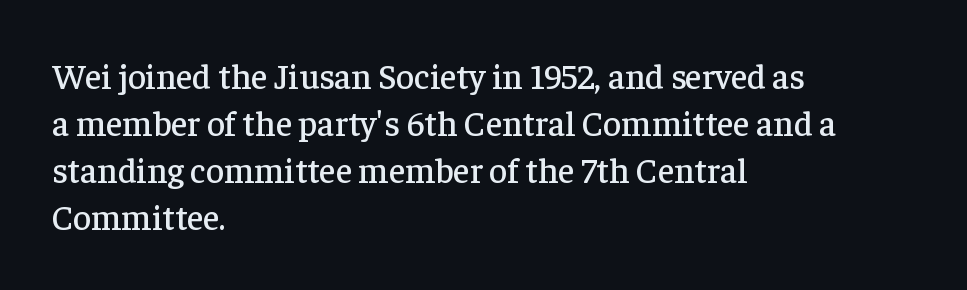
Q: Is the text italic (slanted)? A: No, it is upright.
Q: Is the typeface a serif or a sans-serif typeface? A: Serif.
Q: Is the text underlined? A: No.
Q: How is the paragraph aligned? A: Left-aligned.
Q: Is the spacing between letters normal or unusually wide? A: Normal.
Q: Is the spacing between lines tight, normal or loose? A: Normal.
Q: Width (condensed, normal, or wide)? A: Normal.
Q: Stroke contrast? A: Low.
Q: x-height? A: Medium.
Q: Monospaced? A: No.
